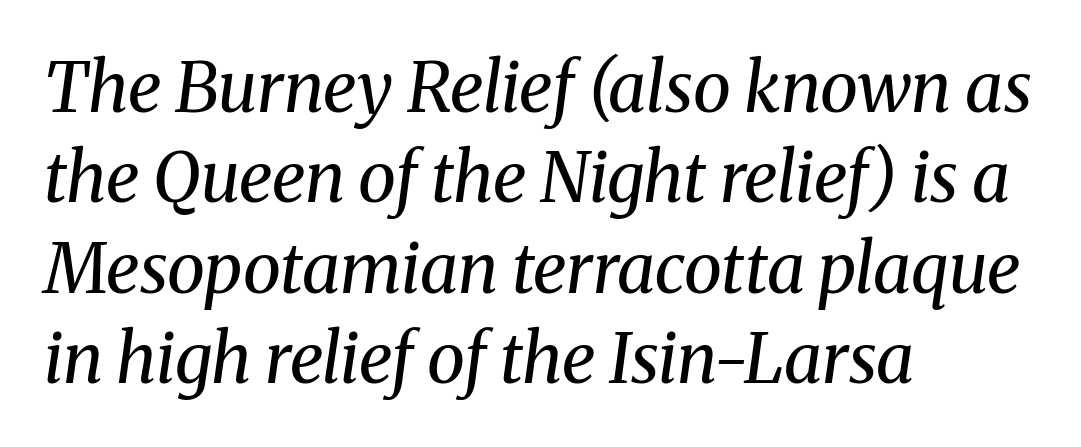
These lines are composed in type with serifs. The tracking reads as untouched default to a designer's eye. Where is the straight margin? On the left. The letters advance in unequal steps, a hallmark of proportional type. The glyphs are unaccompanied by any horizontal stroke below them.
